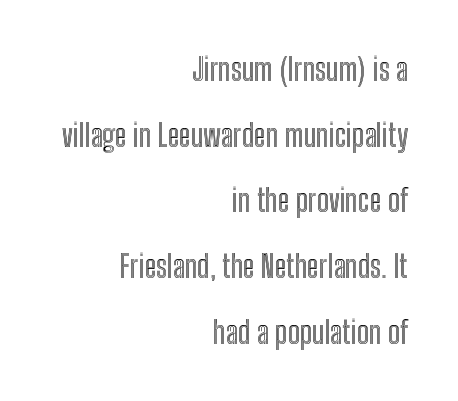
Decoration check: the copy has no underline. Caption: multi-line text, flush right, ragged left. Spacing verdict: proportional, widths tailored to each character. If you measured baseline to baseline, you'd find a long distance.
